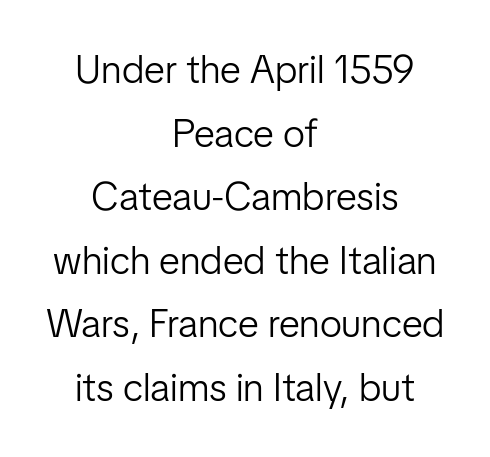
{"serif": "no", "italic": "no", "bold": "no", "weight": "light", "width": "normal", "stroke_contrast": "low", "x_height": "medium", "monospaced": "no", "underline": "no", "align": "center", "line_spacing": "normal", "line_spacing_ratio": 1.63, "letter_spacing": "normal", "letter_spacing_em": 0.0, "glyph_px": 39}
